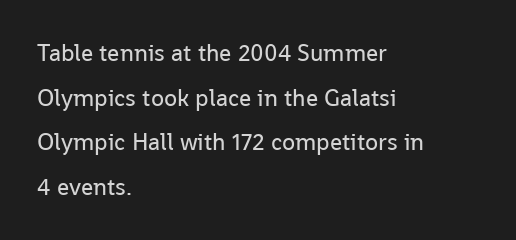
The image shows 24 px text type, upright; set left-aligned, line spacing 1.86x, normal letter spacing, not underlined.
